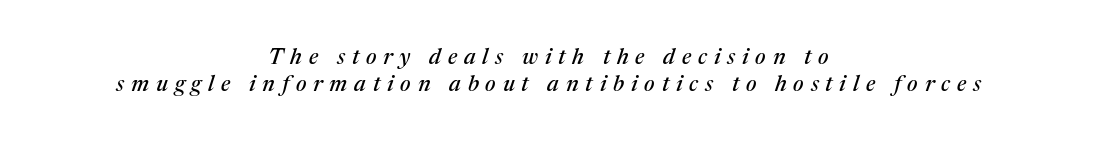
{"italic": "yes", "lean": "right", "slant_degrees": 17, "underline": "no", "align": "center", "line_spacing_ratio": 1.22, "letter_spacing": "wide", "letter_spacing_em": 0.31, "glyph_px": 22}
